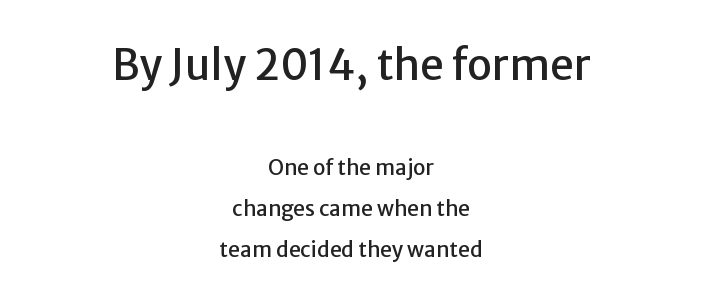
Q: Is the text italic (slanted)? A: No, it is upright.
Q: Is the typeface a serif or a sans-serif typeface? A: Sans-serif.
Q: Is the text underlined? A: No.
Q: How is the paragraph aligned? A: Centered.
Q: Is the spacing between letters normal or unusually wide? A: Normal.
Q: Is the spacing between lines tight, normal or loose? A: Loose.
Q: Which block of text is set in a larger size, the first (top) or the second (bottom)? A: The first (top) one.
Q: Width (condensed, normal, or wide)? A: Normal.
Q: Stroke contrast? A: Low.
Q: x-height? A: Medium.
Q: Monospaced? A: No.
